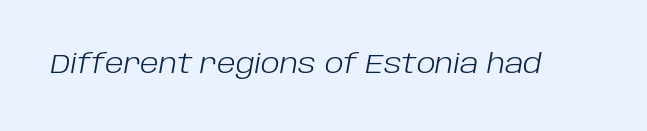
Q: Is the text bold? A: No.
Q: Is the text italic (slanted)? A: Yes, it leans right by about 10 degrees.
Q: Is the text underlined? A: No.
Q: Is the spacing between letters normal or unusually wide? A: Normal.
